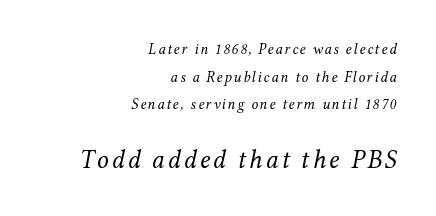
The foot of each line stays bare and open. Is this a heavy cut? Hardly; it is regular or lighter. Right-aligned paragraph, ragged on the left. If you squint, the bottom block still reads clearly — it's the larger of the two. This sample uses an oblique cut, with every glyph tilted off the vertical.
